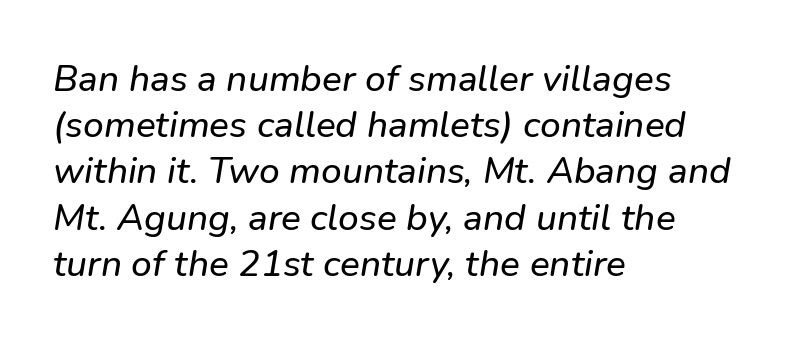
Note the varied advance widths — an 'i' is clearly narrower than an 'm'. If you drew a line through each stem, it would be angled. The type is set solid horizontally, with unmodified tracking. Short and long lines alike share a common starting point at left. The strip under each line holds only bare page.
